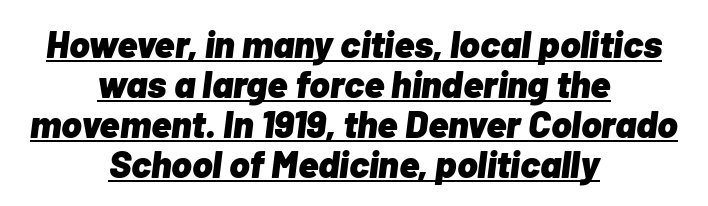
Closely set lines give the paragraph a compact silhouette. The glyphs are accompanied by a horizontal stroke just below them. Tall strokes in this sample are angled rather than plumb. The passage shown is typed in a proportional face where columns would drift. Compared with a flush-left layout, this one balances lines on the center instead.
